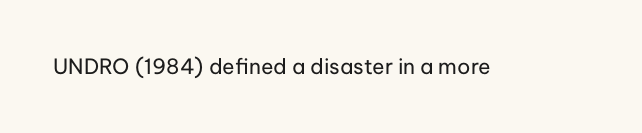
The image shows 21 px text type, upright; set normal letter spacing, not underlined.
